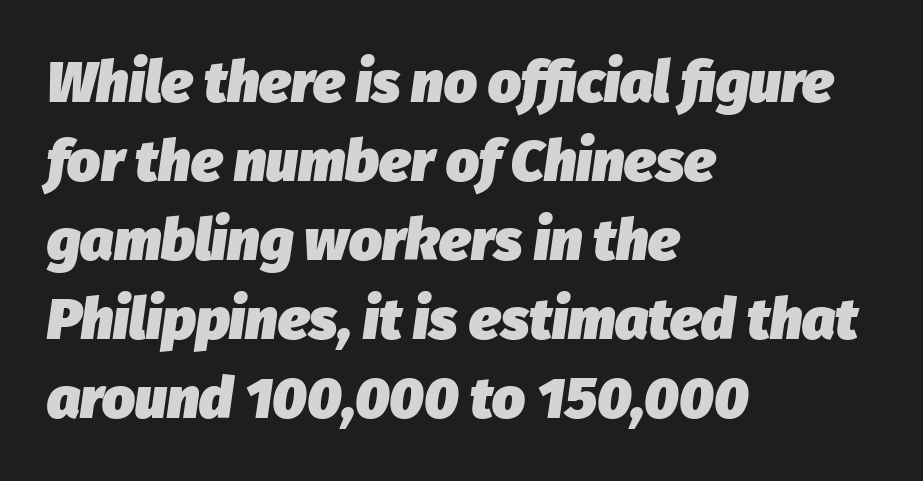
Honestly, the letter spacing is just normal — you wouldn't notice it. The letters advance in unequal steps, a hallmark of proportional type. Beneath every word, the page is bare. The setting favours the left margin, as ordinary paragraphs usually do. The sample has been set heavy, in full bold.
